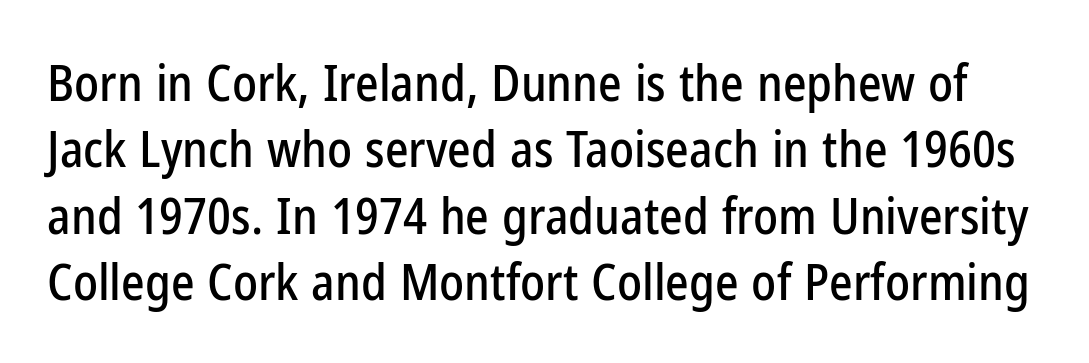
Q: Is the text italic (slanted)? A: No, it is upright.
Q: Is the typeface a serif or a sans-serif typeface? A: Sans-serif.
Q: Is the text underlined? A: No.
Q: Is the spacing between letters normal or unusually wide? A: Normal.
Q: Is the spacing between lines tight, normal or loose? A: Normal.
Q: Width (condensed, normal, or wide)? A: Condensed.
Q: Stroke contrast? A: Low.
Q: x-height? A: Medium.
Q: Monospaced? A: No.
